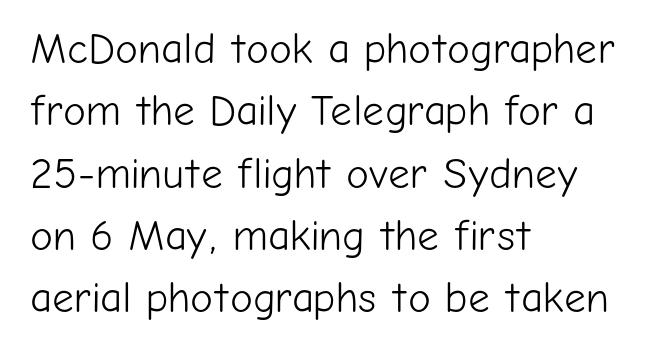
The image shows 43 px light sans-serif type, upright; set left-aligned, normal line spacing (1.45x), normal letter spacing, not underlined; low stroke contrast and a medium x-height.
